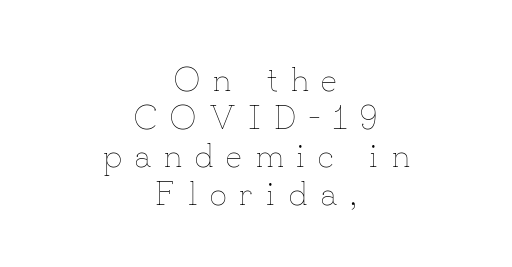
Q: Is the text bold? A: No.
Q: Is the text italic (slanted)? A: No, it is upright.
Q: Is the text underlined? A: No.
Q: How is the paragraph aligned? A: Centered.
Q: Is the spacing between letters normal or unusually wide? A: Unusually wide.
Q: Is the spacing between lines tight, normal or loose? A: Tight.
Q: Width (condensed, normal, or wide)? A: Normal.
Q: Stroke contrast? A: Low.
Q: x-height? A: Small.
Q: Monospaced? A: No.
